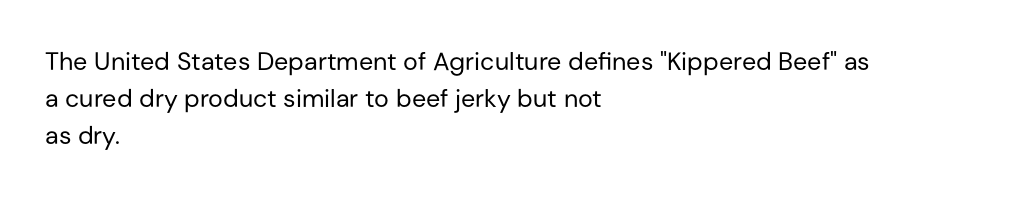
Q: Is the text bold? A: No.
Q: Is the text italic (slanted)? A: No, it is upright.
Q: Is the text underlined? A: No.
Q: How is the paragraph aligned? A: Left-aligned.
Q: Is the spacing between letters normal or unusually wide? A: Normal.
Q: Is the spacing between lines tight, normal or loose? A: Normal.
